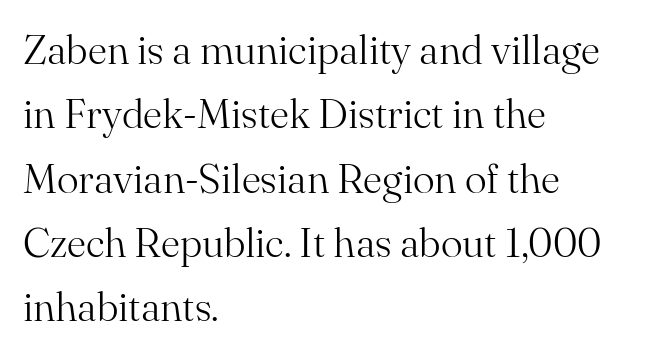
Line beginnings align vertically; line endings do not. The letterforms sit shoulder to shoulder at normal distance. The block of text has a typical density, with ordinary space between rows. The characters are drawn with everyday or finer stroke widths. Bare-footed words on every line. Ascenders rise straight up at ninety degrees.
